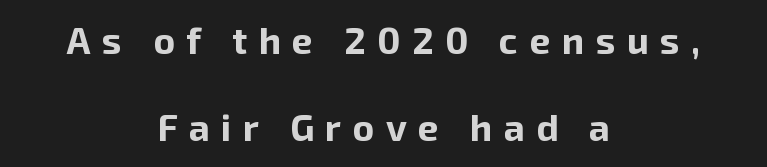
{"serif": "no", "italic": "no", "bold": "yes", "weight": "bold", "width": "normal", "stroke_contrast": "low", "x_height": "medium", "monospaced": "no", "underline": "no", "align": "center", "line_spacing": "loose", "line_spacing_ratio": 2.36, "letter_spacing": "wide", "letter_spacing_em": 0.31, "glyph_px": 37}
